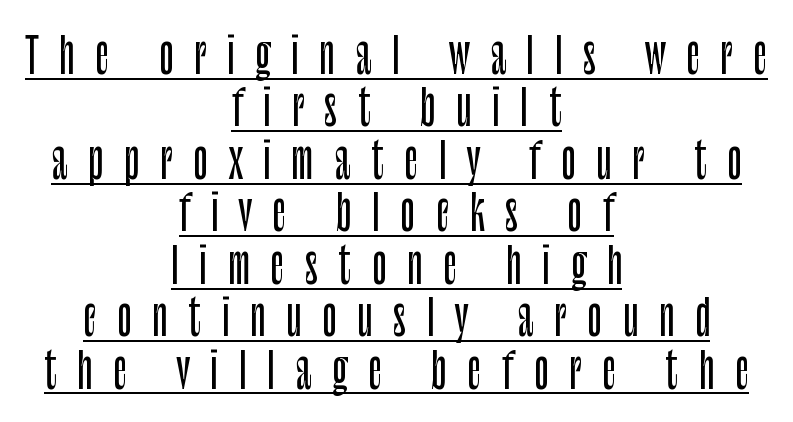
The words here are underlined. Ordinary non-slanted type is in use. Each line is balanced around a shared central axis. This rendering widens character spacing well past its baseline value.
